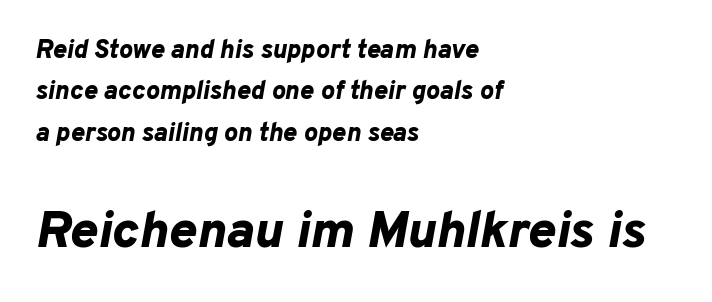
{"italic": "yes", "lean": "right", "slant_degrees": 10, "bold": "yes", "weight": "bold", "width": "normal", "stroke_contrast": "low", "x_height": "medium", "monospaced": "no", "underline": "no", "align": "left", "line_spacing": "normal", "line_spacing_ratio": 1.59, "letter_spacing": "normal", "letter_spacing_em": 0.0, "larger_block": "second", "size_ratio": 2.0, "glyph_px": 52}
